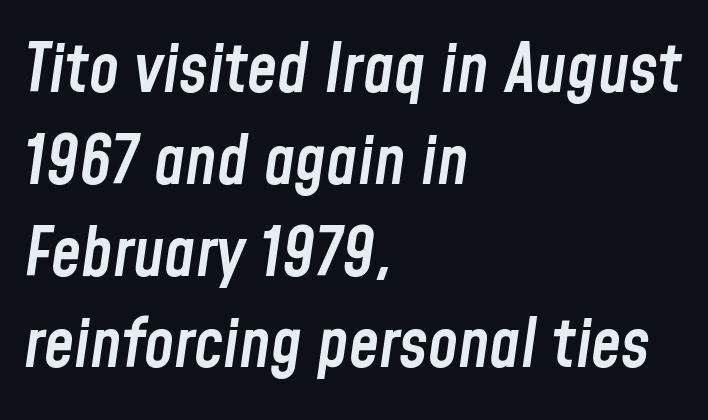
Q: Is the text bold? A: Semi-bold.
Q: Is the text italic (slanted)? A: Yes, it leans right by about 8 degrees.
Q: Is the text underlined? A: No.
Q: How is the paragraph aligned? A: Left-aligned.
Q: Is the spacing between letters normal or unusually wide? A: Normal.
Q: Is the spacing between lines tight, normal or loose? A: Normal.
Q: Width (condensed, normal, or wide)? A: Condensed.
Q: Stroke contrast? A: Low.
Q: x-height? A: Medium.
Q: Monospaced? A: No.
